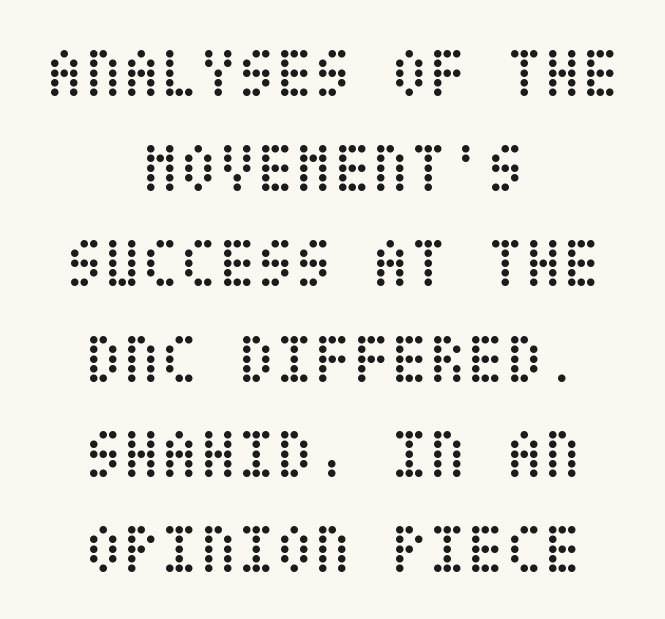
Q: Is the text bold? A: No.
Q: Is the text italic (slanted)? A: No, it is upright.
Q: Is the text underlined? A: No.
Q: How is the paragraph aligned? A: Centered.
Q: Is the spacing between letters normal or unusually wide? A: Normal.
Q: Is the spacing between lines tight, normal or loose? A: Normal.
Q: Width (condensed, normal, or wide)? A: Condensed.
Q: Stroke contrast? A: Low.
Q: x-height? A: Large.
